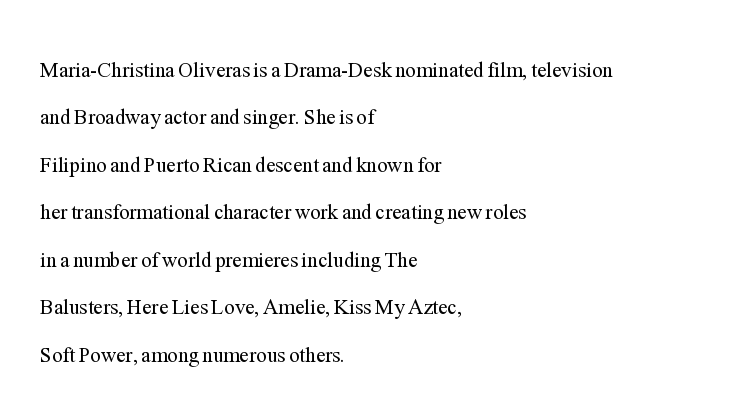
Q: Is the text bold? A: No.
Q: Is the text italic (slanted)? A: No, it is upright.
Q: Is the text underlined? A: No.
Q: How is the paragraph aligned? A: Left-aligned.
Q: Is the spacing between letters normal or unusually wide? A: Normal.
Q: Is the spacing between lines tight, normal or loose? A: Loose.
